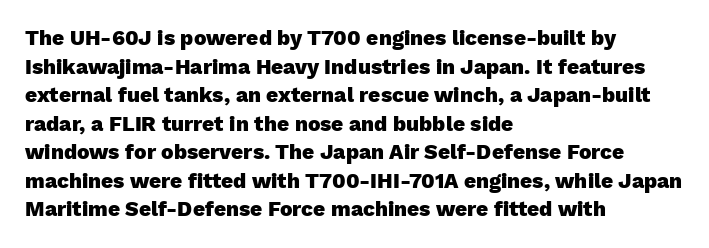
The image shows 21 px bold type, upright; set left-aligned, normal line spacing (1.36x), normal letter spacing, not underlined.
